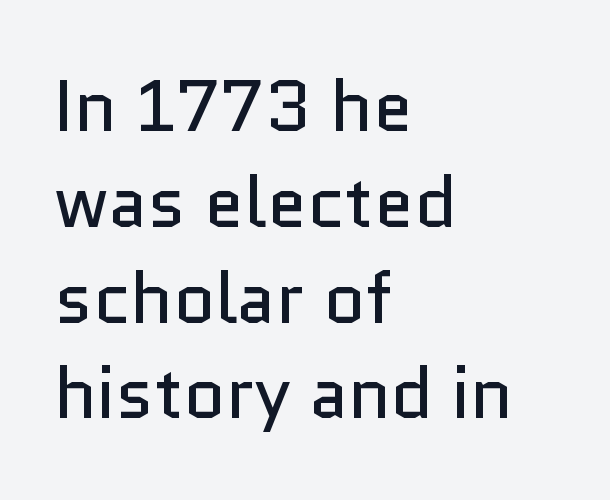
The image shows 72 px regular-weight sans-serif type, upright; set left-aligned, normal line spacing (1.33x), normal letter spacing, not underlined; low stroke contrast and a medium x-height.
